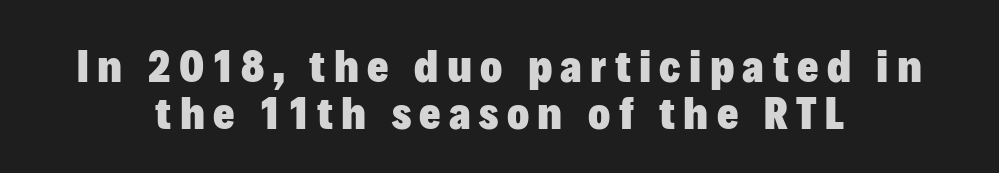
Quick note: underline off. The block of text is dense from top to bottom, with scant space between rows. The passage shown is typed in a proportional face where columns would drift. A centered setting, common on invitations and titles, is used for this passage. Each glyph is drawn with heavy, bold strokes. Quick note: not italic, upright.
